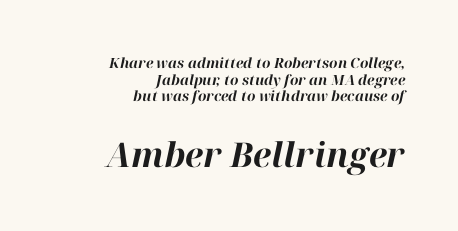
Q: Is the text bold? A: Yes.
Q: Is the text italic (slanted)? A: Yes, it leans right by about 12 degrees.
Q: Is the text underlined? A: No.
Q: How is the paragraph aligned? A: Right-aligned.
Q: Is the spacing between letters normal or unusually wide? A: Normal.
Q: Which block of text is set in a larger size, the first (top) or the second (bottom)? A: The second (bottom) one.
Q: Width (condensed, normal, or wide)? A: Normal.
Q: Stroke contrast? A: High.
Q: x-height? A: Medium.
Q: Monospaced? A: No.
